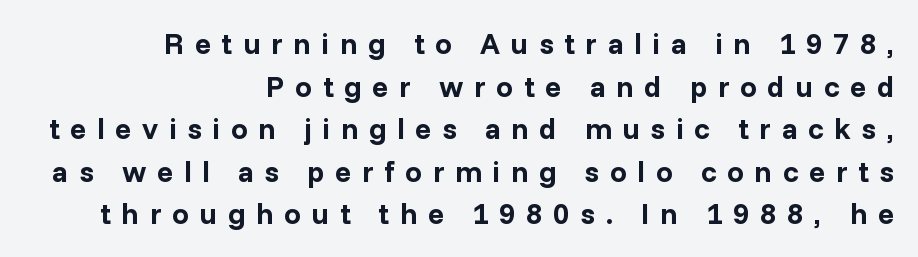
Spacing verdict: proportional, widths tailored to each character. The rendering inserts visible extra space after every character. Students, observe: this is what conventionally led text looks like. This sample uses a sans-serif face.
